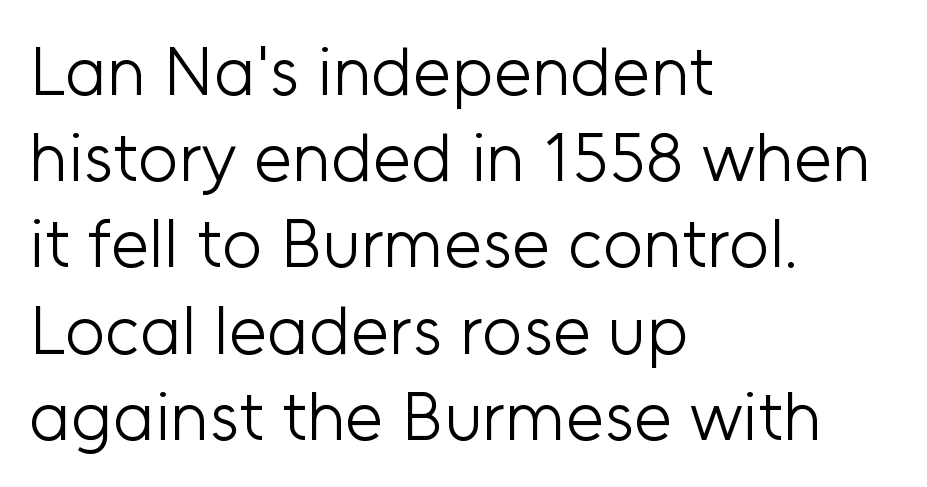
The font's upright variant was chosen for this text. Casual observation: everything's shoved over to the left. What's the leading like? Ordinary, nothing unusual. The font is comparable to plain body text, perhaps lighter. Between one letter and the next there's only the usual sliver of space. Nope, no serifs anywhere on these letters.
